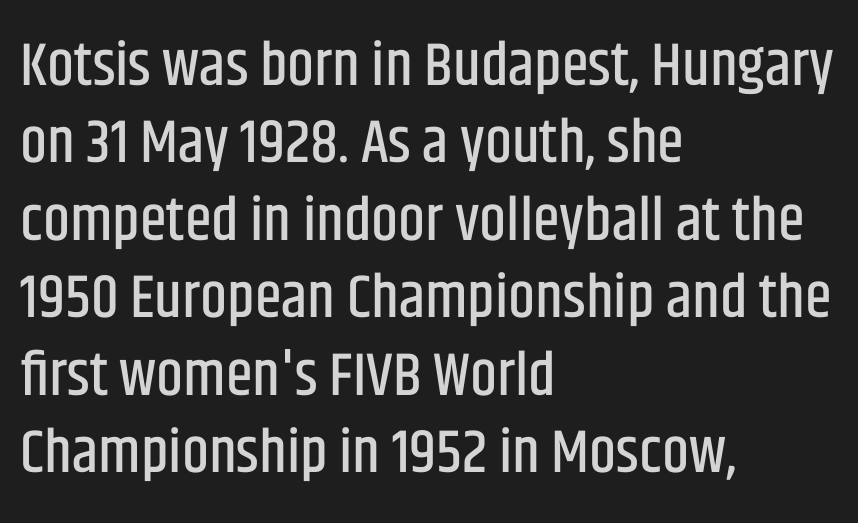
Each letter keeps its own natural width here, so spacing adapts to shape. The type is set solid horizontally, with unmodified tracking. A roman cut, with each character standing at attention. Serifs: no, the terminals of the letterforms are clean. The specimen omits any rule beneath the text block's lines.
